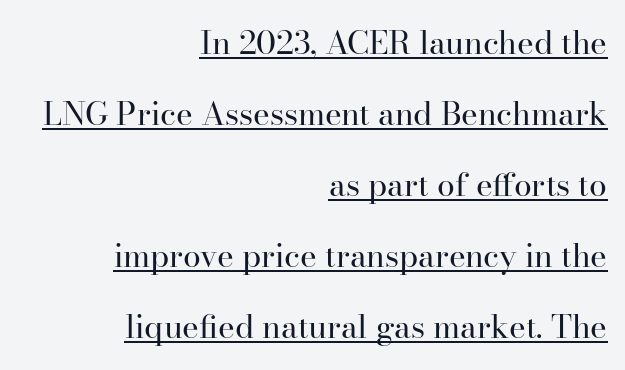
Compared with a typical body face, this is equally light or lighter still. If you drew a ruler down the right edge, every line would touch it. Tall strokes in this sample are plumb rather than angled. Classification — serif.
